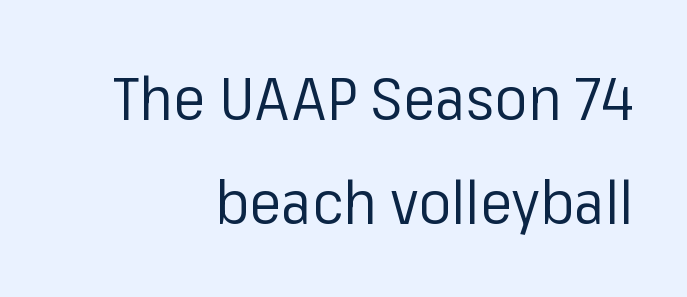
{"serif": "no", "italic": "no", "bold": "no", "weight": "regular", "width": "normal", "stroke_contrast": "low", "x_height": "medium", "monospaced": "no", "underline": "no", "align": "right", "line_spacing_ratio": 1.71, "letter_spacing": "normal", "letter_spacing_em": 0.0, "glyph_px": 61}
